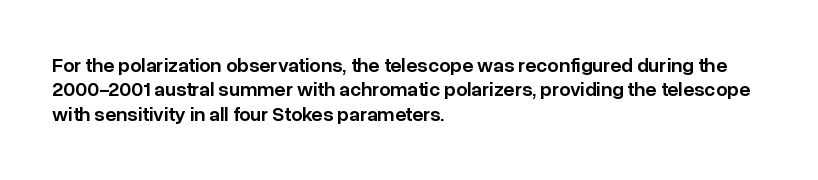
A typesetter would mark this as roman, not italic. Standard letterfit; no display-style spreading of the glyphs. This is the in-between weight designers call semibold or demi. The rendering anchors every line to the left-hand side. The area under the type is left untouched.
